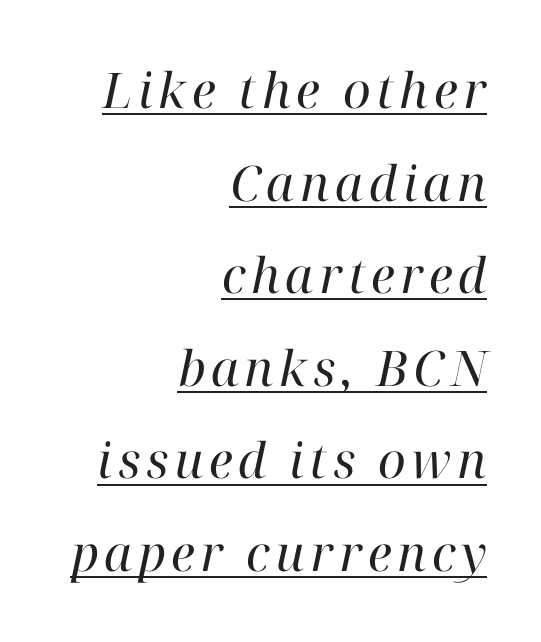
{"serif": "yes", "italic": "yes", "lean": "right", "slant_degrees": 12, "bold": "no", "weight": "regular", "width": "normal", "stroke_contrast": "high", "x_height": "medium", "monospaced": "no", "underline": "yes", "align": "right", "line_spacing_ratio": 1.89, "glyph_px": 49}
